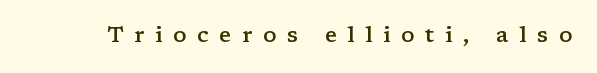
{"italic": "no", "bold": "semi", "underline": "no", "letter_spacing": "wide", "letter_spacing_em": 0.48, "glyph_px": 22}
